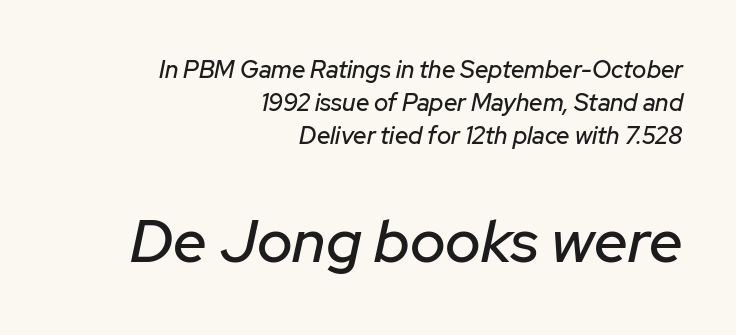
{"italic": "yes", "lean": "right", "slant_degrees": 12, "width": "normal", "stroke_contrast": "low", "x_height": "medium", "monospaced": "no", "underline": "no", "align": "right", "line_spacing": "normal", "line_spacing_ratio": 1.38, "letter_spacing": "normal", "letter_spacing_em": 0.0, "larger_block": "second", "size_ratio": 2.5, "glyph_px": 60}
